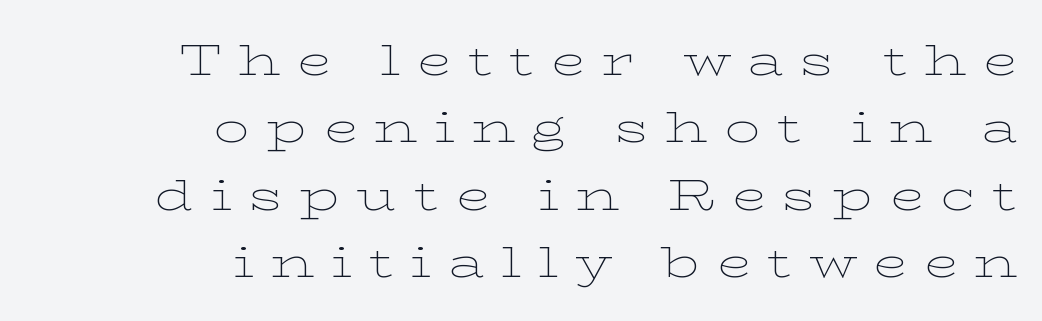
Q: Is the text bold? A: No.
Q: Is the text italic (slanted)? A: No, it is upright.
Q: Is the typeface a serif or a sans-serif typeface? A: Serif.
Q: Is the text underlined? A: No.
Q: How is the paragraph aligned? A: Right-aligned.
Q: Is the spacing between letters normal or unusually wide? A: Unusually wide.
Q: Is the spacing between lines tight, normal or loose? A: Normal.
Q: Width (condensed, normal, or wide)? A: Wide.
Q: Stroke contrast? A: Low.
Q: x-height? A: Medium.
Q: Monospaced? A: No.
